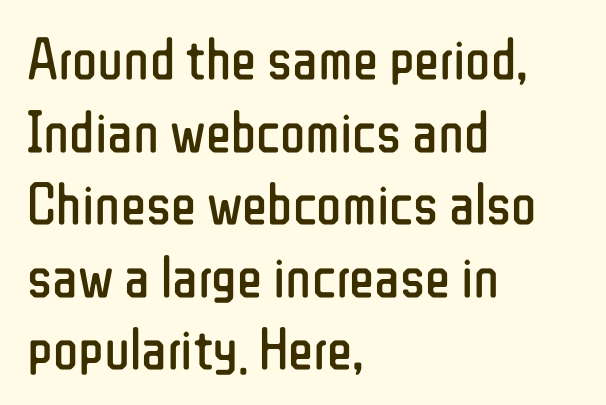
{"serif": "no", "italic": "no", "bold": "no", "weight": "regular", "width": "condensed", "stroke_contrast": "low", "x_height": "medium", "monospaced": "no", "underline": "no", "align": "left", "line_spacing_ratio": 1.23, "letter_spacing": "normal", "letter_spacing_em": 0.0, "glyph_px": 59}
